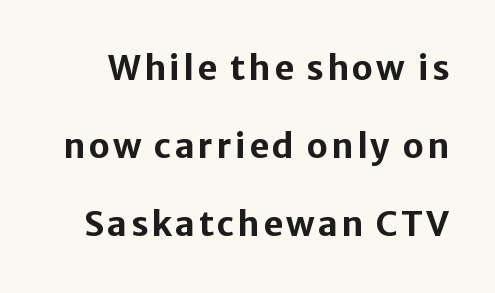
The image shows 34 px bold sans-serif type, upright; set loose line spacing (2.3x), not underlined; low stroke contrast and a medium x-height.
